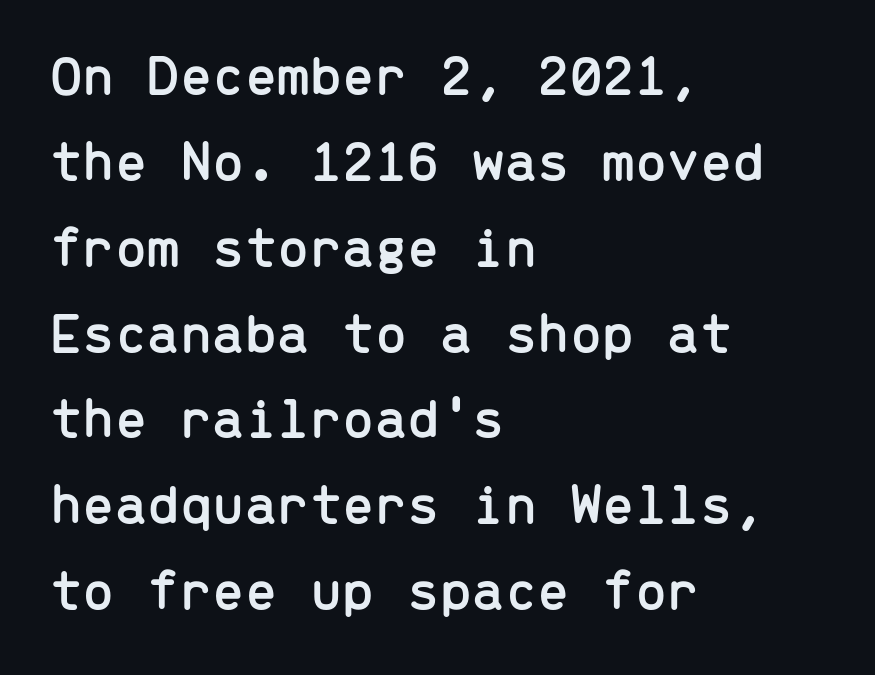
The image shows 58 px sans-serif type, upright, monospaced; set left-aligned, normal line spacing (1.48x), normal letter spacing, not underlined; low stroke contrast and a medium x-height.
